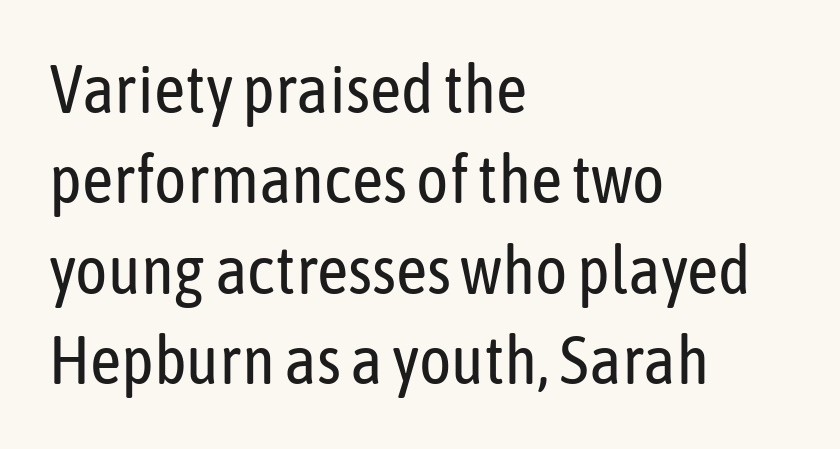
Q: Is the text bold? A: No.
Q: Is the text italic (slanted)? A: No, it is upright.
Q: Is the typeface a serif or a sans-serif typeface? A: Sans-serif.
Q: Is the text underlined? A: No.
Q: How is the paragraph aligned? A: Left-aligned.
Q: Is the spacing between letters normal or unusually wide? A: Normal.
Q: Is the spacing between lines tight, normal or loose? A: Normal.
Q: Width (condensed, normal, or wide)? A: Condensed.
Q: Stroke contrast? A: Low.
Q: x-height? A: Medium.
Q: Monospaced? A: No.
